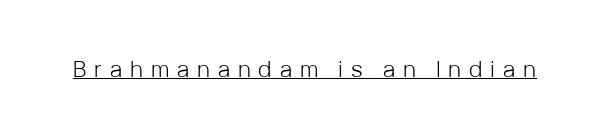
{"italic": "no", "bold": "no", "underline": "yes", "letter_spacing": "wide", "letter_spacing_em": 0.36, "glyph_px": 22}
